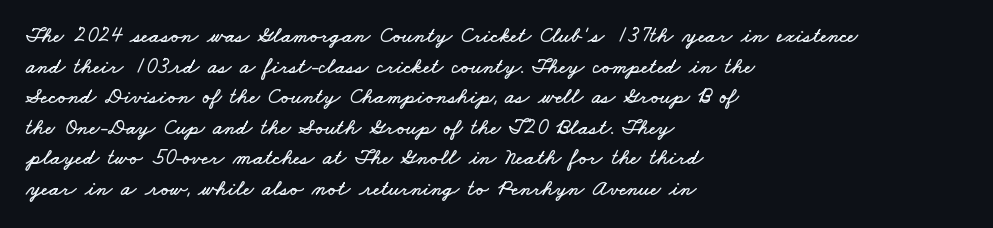
{"underline": "no", "align": "left", "line_spacing": "normal", "line_spacing_ratio": 1.39, "letter_spacing": "normal", "letter_spacing_em": 0.0, "glyph_px": 22}
